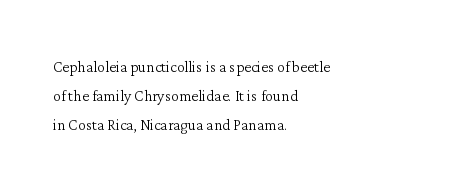
Q: Is the text bold? A: No.
Q: Is the text italic (slanted)? A: No, it is upright.
Q: Is the text underlined? A: No.
Q: How is the paragraph aligned? A: Left-aligned.
Q: Is the spacing between letters normal or unusually wide? A: Normal.
Q: Is the spacing between lines tight, normal or loose? A: Normal.
